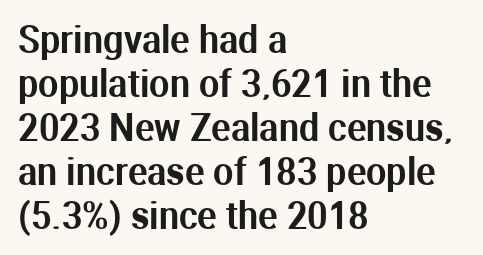
The letters sit at their default tracking, neither squeezed nor spread. Looks like regular typesetting: each glyph gets only the width it needs. Every stem runs plumb, perpendicular to the baseline. The text block is weighted toward the left margin, trailing off unevenly rightward.
